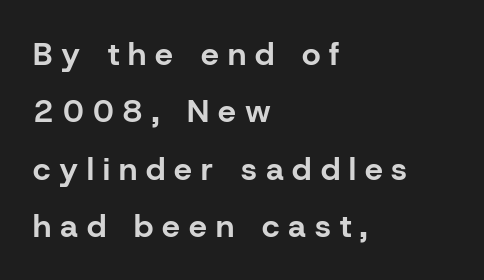
Caption: expanded tracking, letters set apart. These lines are rendered in a variable-pitch font. Designer's note — italics off, roman on. Does the weight exceed regular? Yes, all the way to bold.
